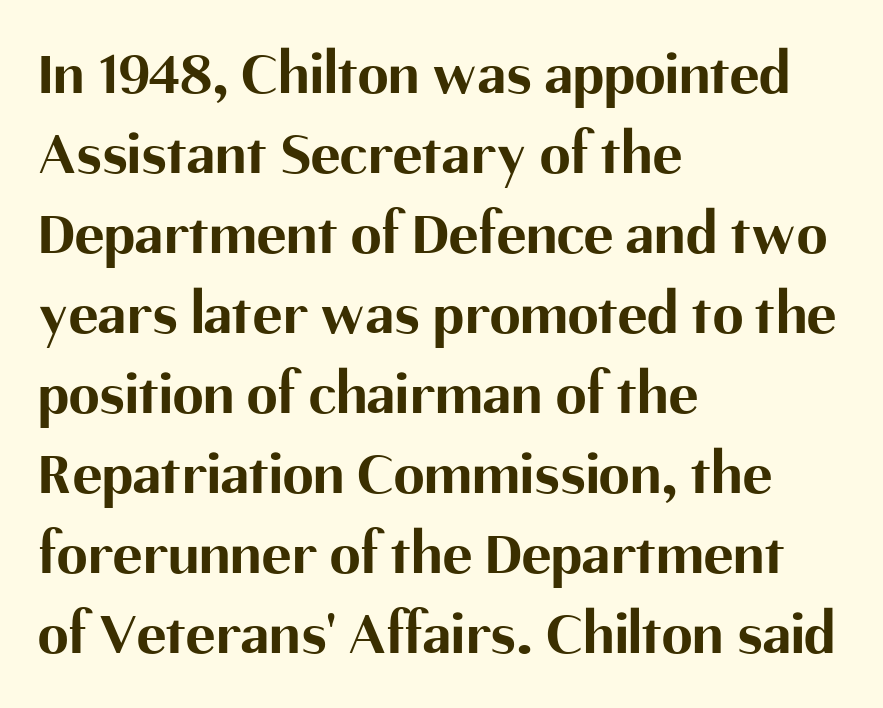
Q: Is the text bold? A: Yes.
Q: Is the text italic (slanted)? A: No, it is upright.
Q: Is the typeface a serif or a sans-serif typeface? A: Sans-serif.
Q: Is the text underlined? A: No.
Q: How is the paragraph aligned? A: Left-aligned.
Q: Is the spacing between letters normal or unusually wide? A: Normal.
Q: Is the spacing between lines tight, normal or loose? A: Normal.
Q: Width (condensed, normal, or wide)? A: Normal.
Q: Stroke contrast? A: Medium.
Q: x-height? A: Medium.
Q: Monospaced? A: No.
